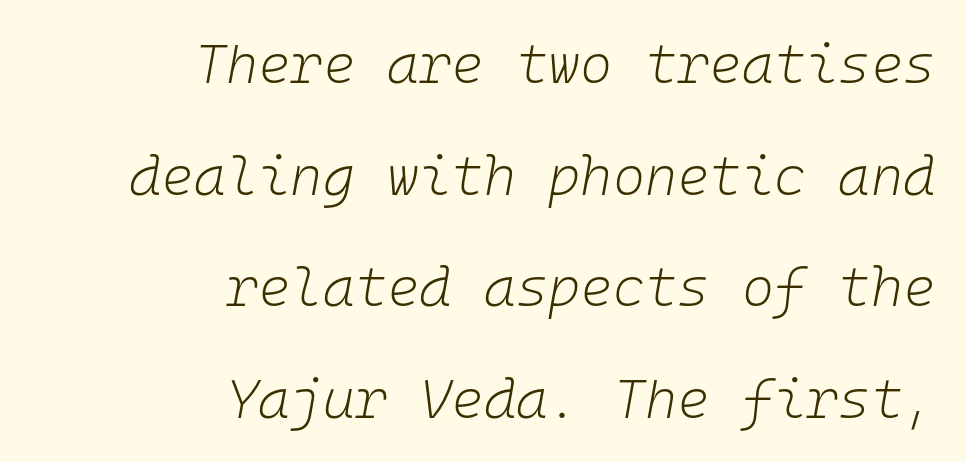
If you drew a line through each stem, it would be angled. Note the uniform advance width — an 'i' takes as much space as an 'm'. The gaps between neighbouring characters are ordinary and unremarkable. The gap between lines stays unmarked. Honestly, the rows look like they've been pulled way apart.
